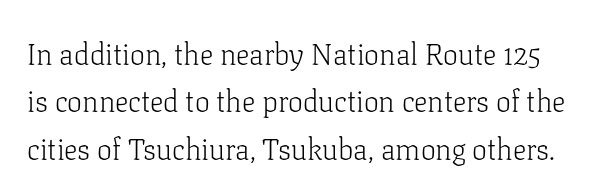
{"serif": "yes", "italic": "no", "bold": "no", "weight": "light", "width": "normal", "stroke_contrast": "low", "x_height": "medium", "monospaced": "no", "underline": "no", "line_spacing": "normal", "line_spacing_ratio": 1.58, "letter_spacing": "normal", "letter_spacing_em": 0.0, "glyph_px": 30}
